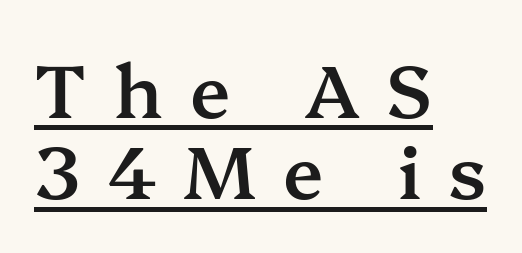
{"serif": "yes", "italic": "no", "bold": "semi", "weight": "semibold", "width": "normal", "stroke_contrast": "medium", "x_height": "medium", "monospaced": "no", "underline": "yes", "align": "left", "line_spacing": "tight", "line_spacing_ratio": 1.1, "letter_spacing": "wide", "letter_spacing_em": 0.37, "glyph_px": 74}
